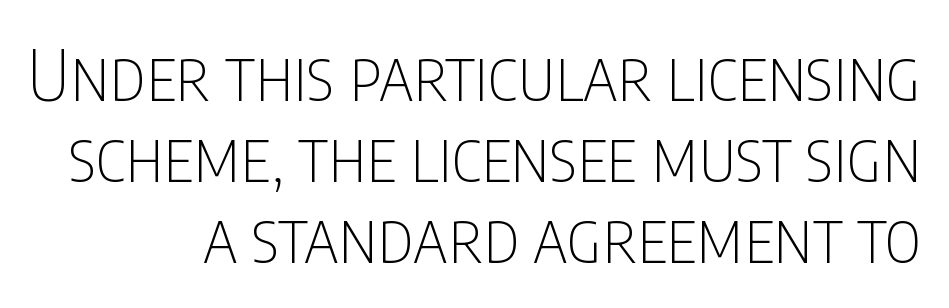
Character widths vary here, with narrow letters taking less room than wide ones. Leftover space on each line is placed entirely before the opening word. The characters display no serif detailing; their extremities are plain. Posture: upright roman.
